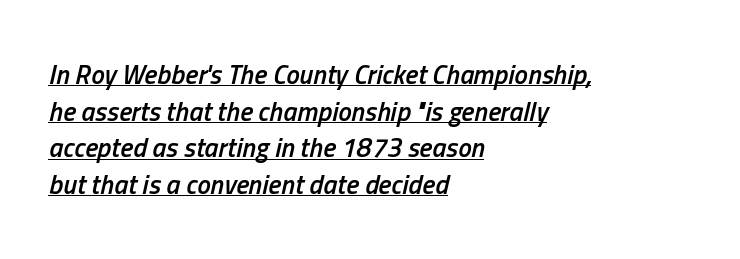
A semibold gives these letters moderate extra thickness, short of bold. What stands out about the letter spacing? Nothing — it is the standard amount. Vertical spacing — default. The whole block is typeset with a tilt. Caption: lettering with a line underneath.
